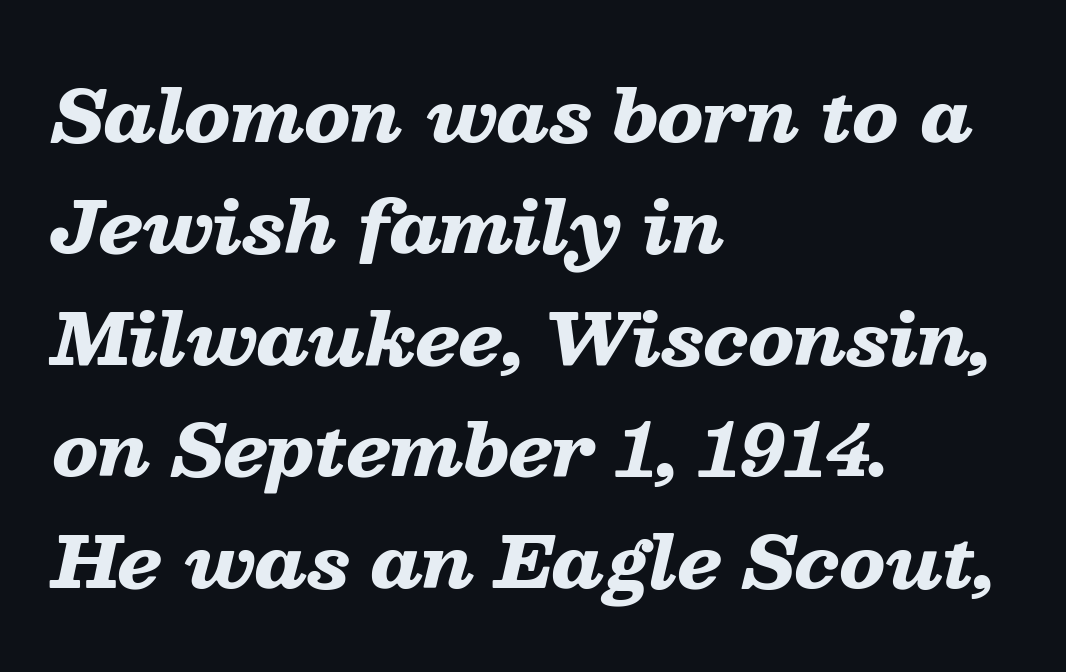
The passage shown stacks its lines at a standard gap. The space directly below the letters is spotless. The passage shown is typed in a proportional face where columns would drift. These lines carry a lot of weight — the face is fully bold. Designer's note — italics engaged. Horizontal alignment here is leftward, the default for most running prose.
